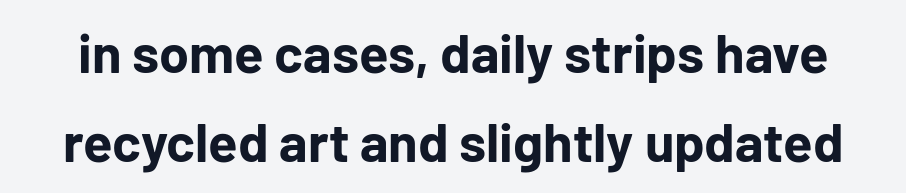
{"serif": "no", "italic": "no", "bold": "yes", "weight": "bold", "width": "normal", "stroke_contrast": "low", "x_height": "medium", "monospaced": "no", "underline": "no", "line_spacing": "normal", "line_spacing_ratio": 1.65, "letter_spacing": "normal", "letter_spacing_em": 0.0, "glyph_px": 54}
